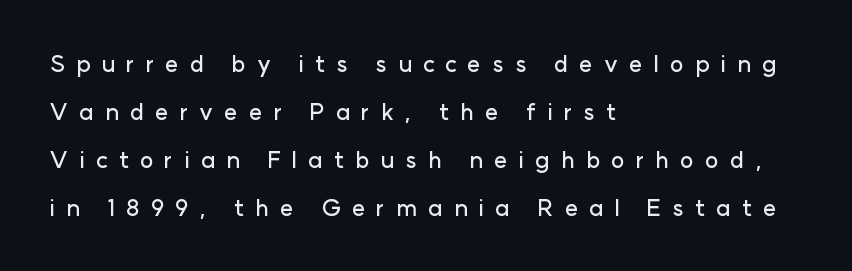
The image shows 23 px text type, upright; set left-aligned, loose line spacing (2.08x), unusually wide letter spacing (+0.48 em), not underlined.
